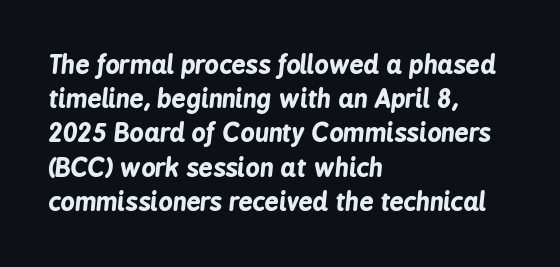
Q: Is the text bold? A: Yes.
Q: Is the text italic (slanted)? A: Yes, it leans right by about 6 degrees.
Q: Is the text underlined? A: No.
Q: How is the paragraph aligned? A: Left-aligned.
Q: Is the spacing between letters normal or unusually wide? A: Normal.
Q: Is the spacing between lines tight, normal or loose? A: Normal.
